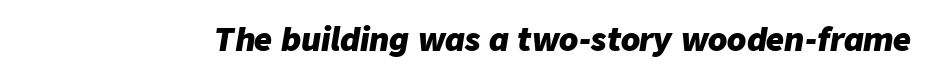
Q: Is the text bold? A: Yes.
Q: Is the text italic (slanted)? A: Yes, it leans right by about 9 degrees.
Q: Is the text underlined? A: No.
Q: Is the spacing between letters normal or unusually wide? A: Normal.
Q: Width (condensed, normal, or wide)? A: Normal.
Q: Stroke contrast? A: Low.
Q: x-height? A: Medium.
Q: Monospaced? A: No.
